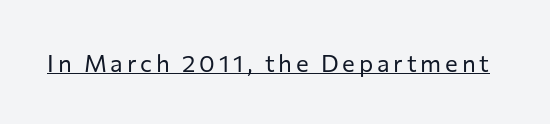
{"italic": "no", "bold": "no", "underline": "yes", "glyph_px": 24}
